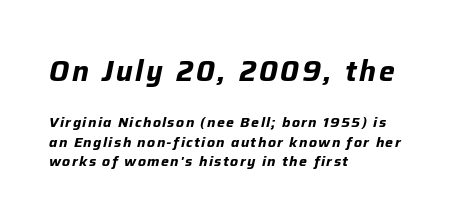
Q: Is the text bold? A: Yes.
Q: Is the text italic (slanted)? A: Yes, it leans right by about 12 degrees.
Q: Is the text underlined? A: No.
Q: How is the paragraph aligned? A: Left-aligned.
Q: Is the spacing between lines tight, normal or loose? A: Normal.
Q: Which block of text is set in a larger size, the first (top) or the second (bottom)? A: The first (top) one.
Q: Width (condensed, normal, or wide)? A: Normal.
Q: Stroke contrast? A: Low.
Q: x-height? A: Medium.
Q: Monospaced? A: No.
